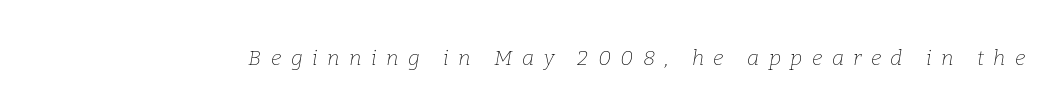
The image shows 21 px text type, italic (leaning right); set unusually wide letter spacing (+0.45 em), not underlined.
